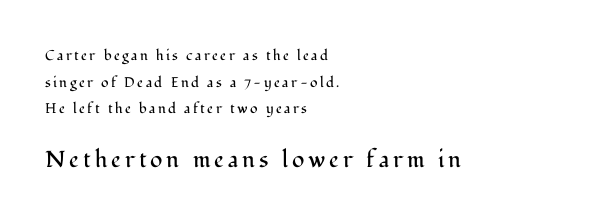
Q: Is the text bold? A: No.
Q: Is the text italic (slanted)? A: No, it is upright.
Q: Is the text underlined? A: No.
Q: How is the paragraph aligned? A: Left-aligned.
Q: Is the spacing between lines tight, normal or loose? A: Loose.
Q: Which block of text is set in a larger size, the first (top) or the second (bottom)? A: The second (bottom) one.
